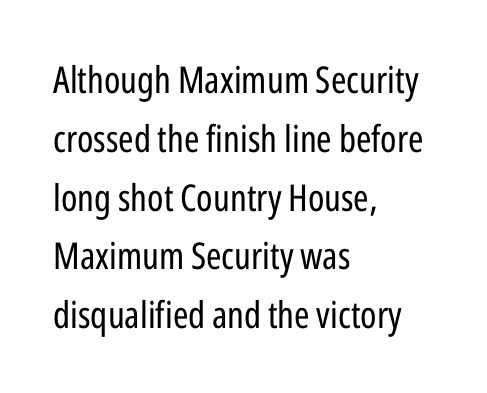
The image shows 37 px regular-weight, condensed sans-serif type, upright; set left-aligned, normal line spacing (1.59x), normal letter spacing, not underlined; low stroke contrast and a medium x-height.
